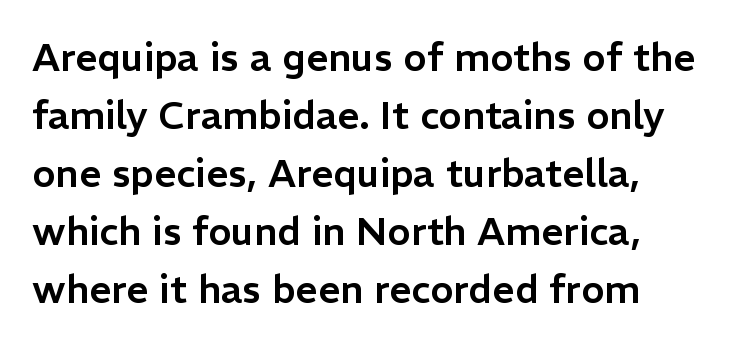
Spacing verdict: proportional, widths tailored to each character. Nope, not italic — everything's standing straight. No feet cap the strokes, marking this as sans-serif type. Rule under the text: the space is simply empty. Whoever set this chose a conventional vertical rhythm. Inter-character spacing is left at the font's built-in metrics.
